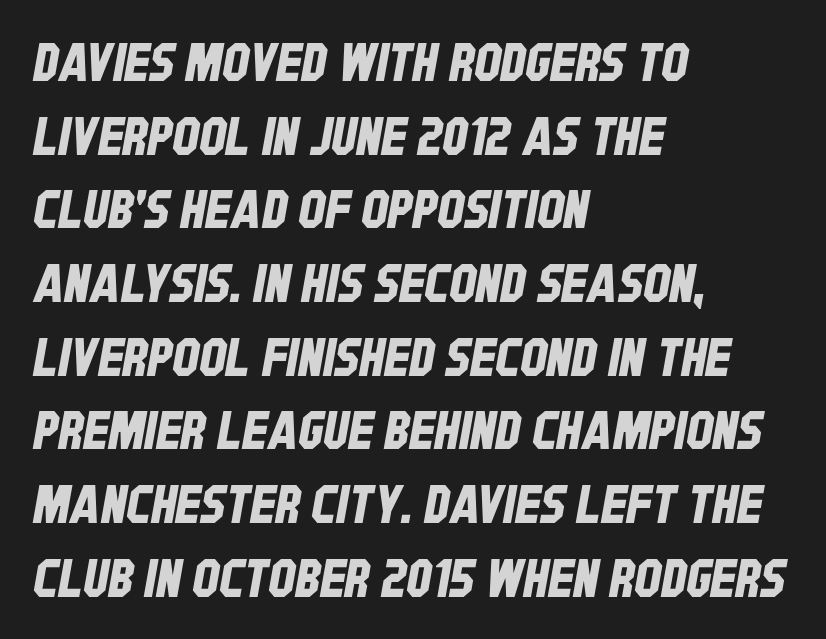
The image shows 53 px condensed sans-serif type; set left-aligned, normal line spacing (1.39x), normal letter spacing, not underlined; low stroke contrast and a large x-height.
